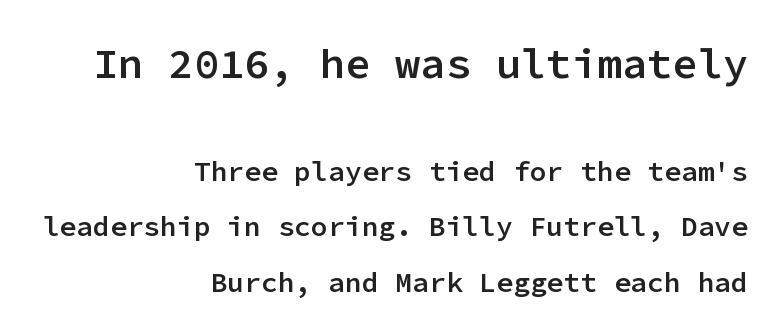
{"serif": "no", "italic": "no", "bold": "semi", "weight": "semibold", "width": "normal", "stroke_contrast": "low", "x_height": "medium", "monospaced": "yes", "underline": "no", "align": "right", "line_spacing": "loose", "line_spacing_ratio": 1.98, "letter_spacing": "normal", "letter_spacing_em": 0.0, "larger_block": "first", "size_ratio": 1.5, "glyph_px": 42}
